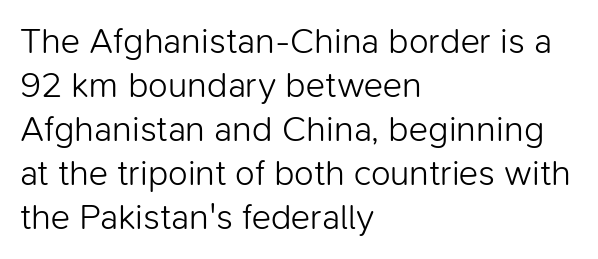
The image shows 36 px light sans-serif type, upright; set left-aligned, line spacing 1.22x, normal letter spacing, not underlined; low stroke contrast and a medium x-height.
